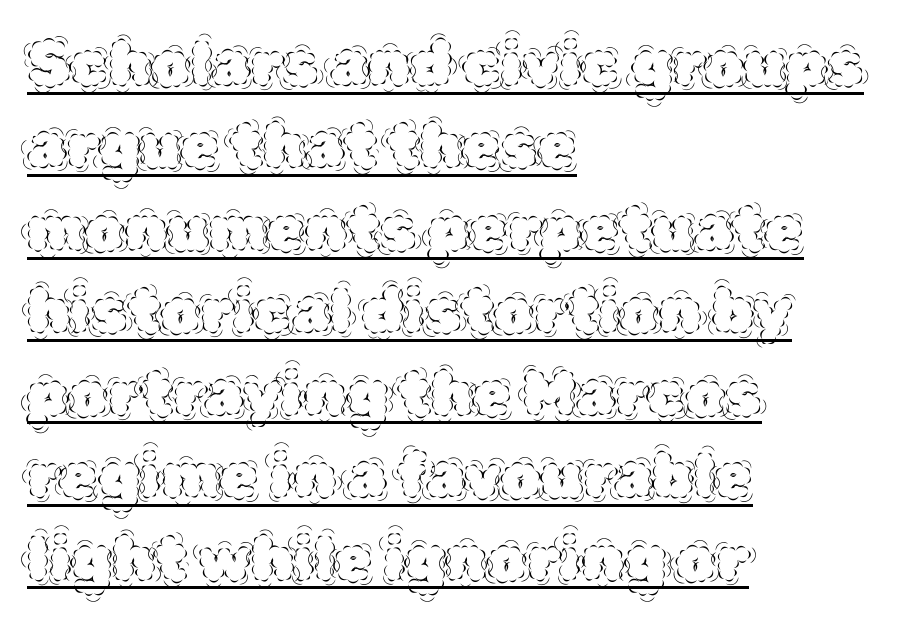
The image shows 62 px thin type, upright; set left-aligned, normal line spacing (1.33x), normal letter spacing, underlined; a large x-height.
